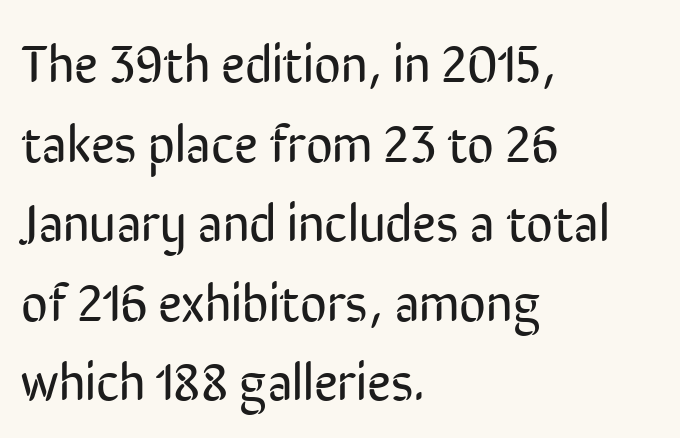
Q: Is the text bold? A: No.
Q: Is the text italic (slanted)? A: No, it is upright.
Q: Is the typeface a serif or a sans-serif typeface? A: Sans-serif.
Q: Is the text underlined? A: No.
Q: How is the paragraph aligned? A: Left-aligned.
Q: Is the spacing between letters normal or unusually wide? A: Normal.
Q: Is the spacing between lines tight, normal or loose? A: Normal.
Q: Width (condensed, normal, or wide)? A: Condensed.
Q: Stroke contrast? A: Low.
Q: x-height? A: Medium.
Q: Monospaced? A: No.
